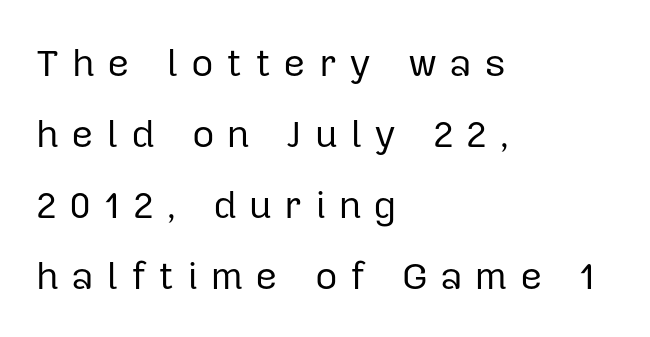
The image shows 39 px regular-weight sans-serif type, upright; set left-aligned, line spacing 1.82x, unusually wide letter spacing (+0.32 em), not underlined; low stroke contrast and a medium x-height.
